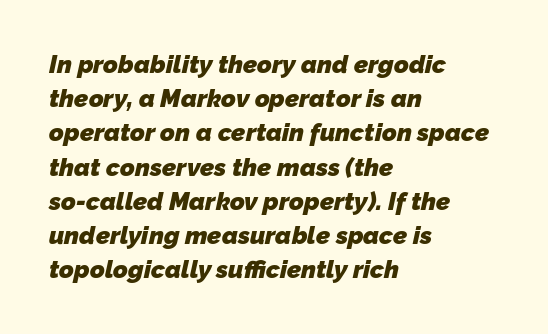
The image shows 25 px bold type; set left-aligned, normal line spacing (1.37x), normal letter spacing, not underlined.
